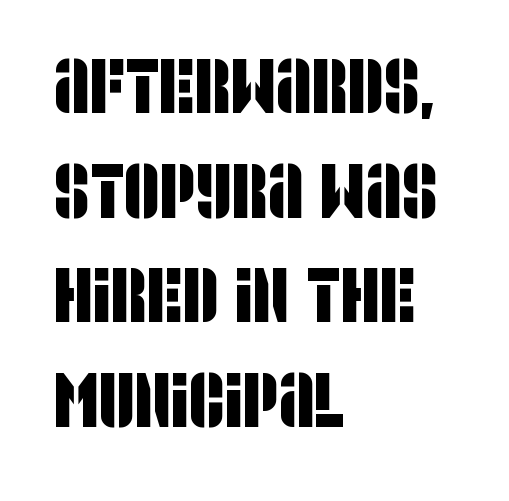
{"serif": "no", "width": "condensed", "stroke_contrast": "low", "x_height": "large", "monospaced": "no", "underline": "no", "align": "left", "line_spacing": "normal", "line_spacing_ratio": 1.34, "letter_spacing": "normal", "letter_spacing_em": 0.0, "glyph_px": 78}
